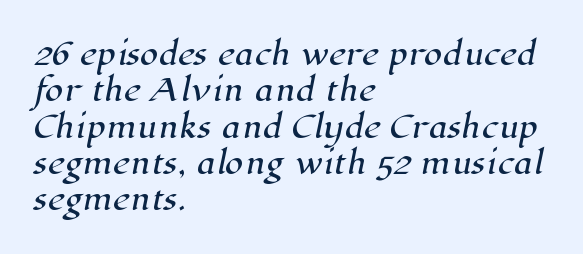
The image shows 30 px serif type; set left-aligned, line spacing 1.21x, normal letter spacing, not underlined; high stroke contrast and a medium x-height.
